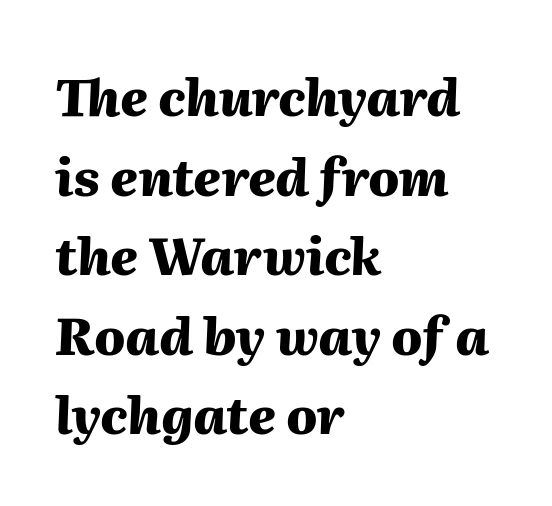
Q: Is the text bold? A: Yes.
Q: Is the text italic (slanted)? A: Yes, it leans right by about 2 degrees.
Q: Is the text underlined? A: No.
Q: How is the paragraph aligned? A: Left-aligned.
Q: Is the spacing between letters normal or unusually wide? A: Normal.
Q: Is the spacing between lines tight, normal or loose? A: Normal.
Q: Width (condensed, normal, or wide)? A: Normal.
Q: Stroke contrast? A: Medium.
Q: x-height? A: Medium.
Q: Monospaced? A: No.
